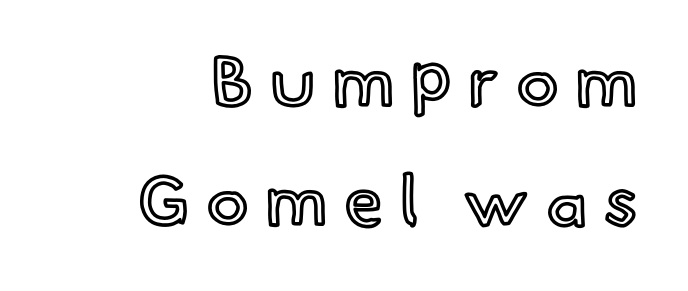
Q: Is the text italic (slanted)? A: No, it is upright.
Q: Is the text underlined? A: No.
Q: Is the spacing between letters normal or unusually wide? A: Unusually wide.
Q: Is the spacing between lines tight, normal or loose? A: Normal.
Q: Width (condensed, normal, or wide)? A: Normal.
Q: x-height? A: Small.
Q: Monospaced? A: No.
